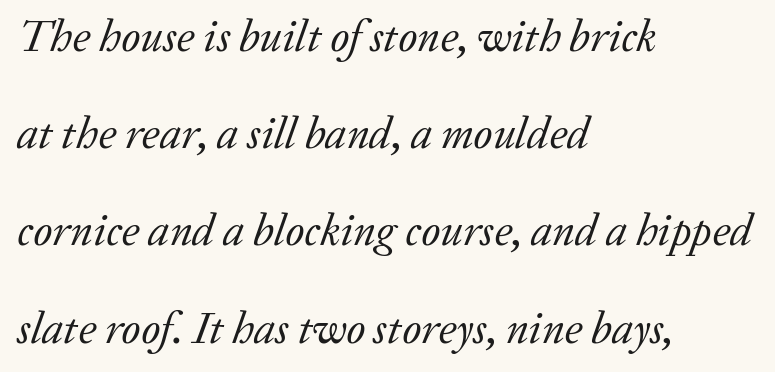
Q: Is the text bold? A: No.
Q: Is the text italic (slanted)? A: Yes, it leans right by about 20 degrees.
Q: Is the typeface a serif or a sans-serif typeface? A: Serif.
Q: Is the text underlined? A: No.
Q: How is the paragraph aligned? A: Left-aligned.
Q: Is the spacing between letters normal or unusually wide? A: Normal.
Q: Is the spacing between lines tight, normal or loose? A: Loose.
Q: Width (condensed, normal, or wide)? A: Normal.
Q: Stroke contrast? A: Low.
Q: x-height? A: Medium.
Q: Monospaced? A: No.
